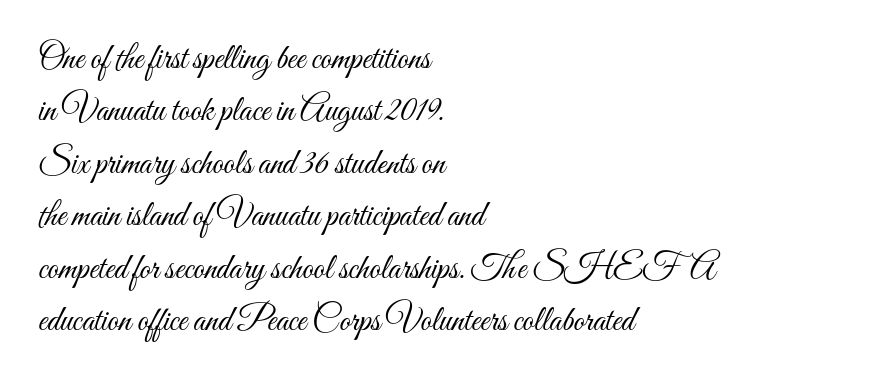
The image shows 35 px light, condensed type; set left-aligned, normal line spacing (1.5x), normal letter spacing, not underlined; medium stroke contrast and a small x-height.
